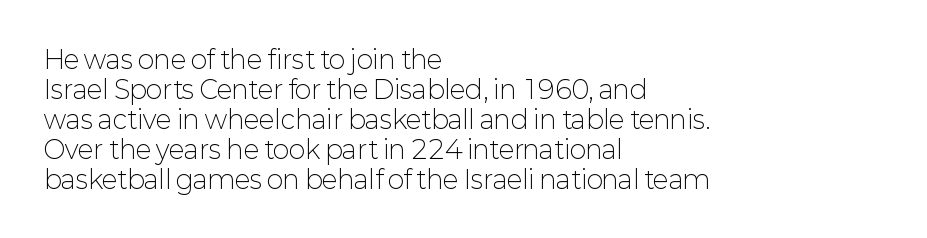
The image shows 25 px text type, upright; set left-aligned, line spacing 1.2x, normal letter spacing, not underlined.
